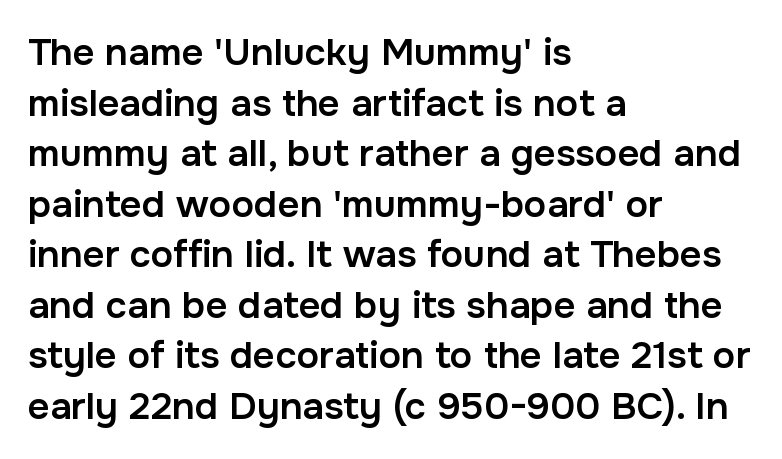
{"serif": "no", "italic": "no", "bold": "semi", "weight": "semibold", "width": "normal", "stroke_contrast": "low", "x_height": "medium", "monospaced": "no", "underline": "no", "align": "left", "line_spacing": "normal", "line_spacing_ratio": 1.33, "letter_spacing": "normal", "letter_spacing_em": 0.0, "glyph_px": 38}
